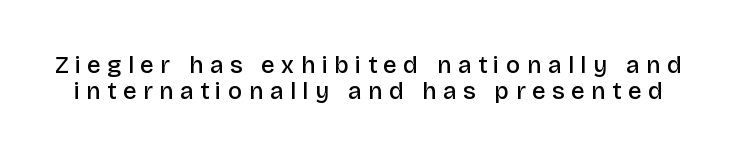
{"italic": "no", "bold": "semi", "underline": "no", "line_spacing": "tight", "line_spacing_ratio": 1.09, "letter_spacing": "wide", "letter_spacing_em": 0.27, "glyph_px": 24}
